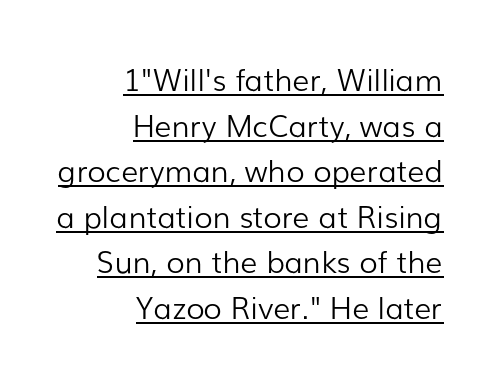
{"serif": "no", "italic": "no", "bold": "no", "weight": "light", "width": "normal", "stroke_contrast": "low", "x_height": "medium", "monospaced": "no", "underline": "yes", "align": "right", "line_spacing": "normal", "line_spacing_ratio": 1.52, "letter_spacing": "normal", "letter_spacing_em": 0.0, "glyph_px": 30}
